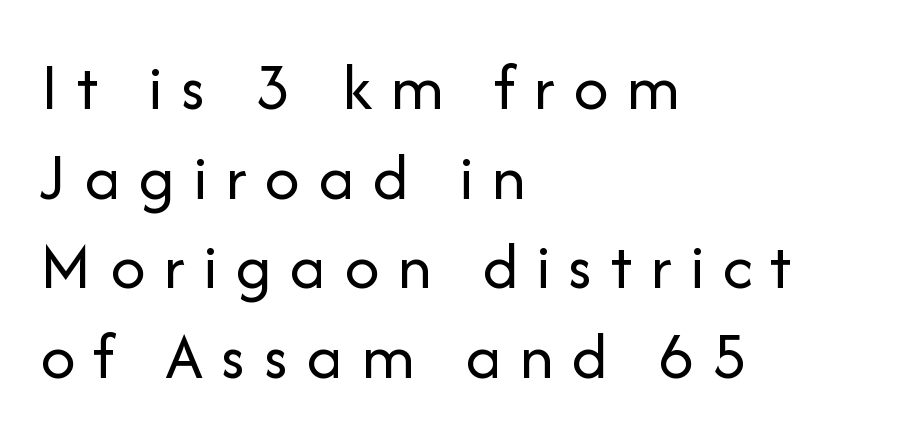
Successive baselines arrive at the customary interval. In CSS terms this would be text-align: left. Note the varied advance widths — an 'i' is clearly narrower than an 'm'. Posture: straight, roman, zero tilt. The tracking jumps out immediately: characters are airy and widely separated. Letters rest on an invisible, unmarked baseline.
